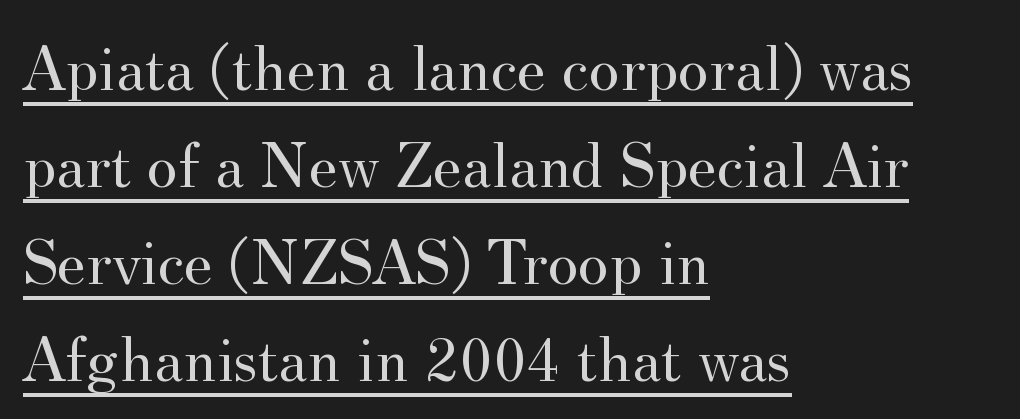
{"serif": "yes", "italic": "no", "bold": "no", "weight": "regular", "width": "normal", "stroke_contrast": "medium", "x_height": "small", "monospaced": "no", "underline": "yes", "align": "left", "line_spacing": "normal", "line_spacing_ratio": 1.47, "letter_spacing": "normal", "letter_spacing_em": 0.0, "glyph_px": 66}
